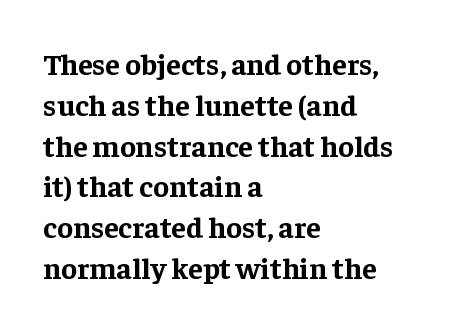
{"serif": "yes", "italic": "no", "bold": "yes", "weight": "bold", "width": "normal", "stroke_contrast": "low", "x_height": "medium", "monospaced": "no", "underline": "no", "align": "left", "line_spacing": "normal", "line_spacing_ratio": 1.36, "letter_spacing": "normal", "letter_spacing_em": 0.0, "glyph_px": 30}
